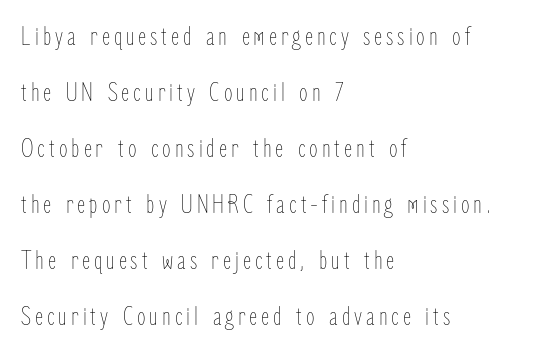
Each stroke keeps to a modest, everyday thickness or less. This sample has the flowing, uneven cadence of proportional lettering. Does the copy run flush right? No — it runs flush left. These lines stand farther apart than default settings would place them. Posture: vertical.
